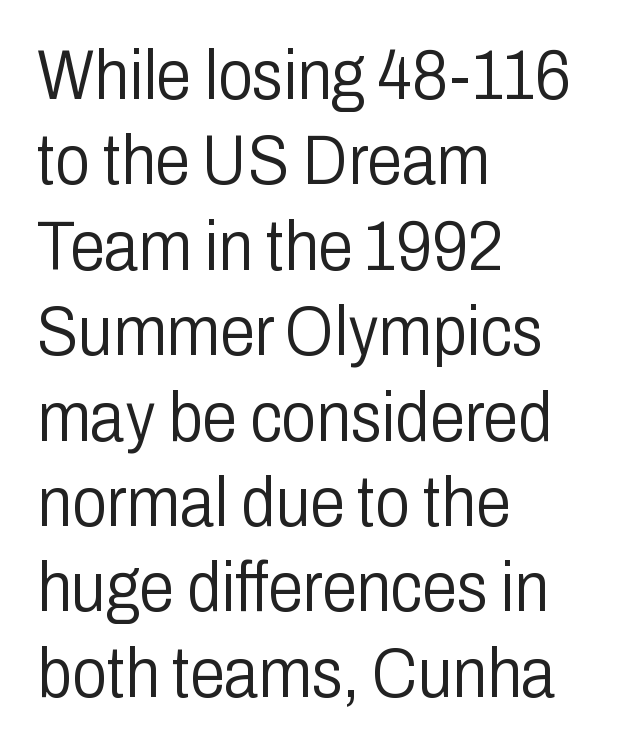
Q: Is the text bold? A: No.
Q: Is the text italic (slanted)? A: No, it is upright.
Q: Is the typeface a serif or a sans-serif typeface? A: Sans-serif.
Q: Is the text underlined? A: No.
Q: How is the paragraph aligned? A: Left-aligned.
Q: Is the spacing between letters normal or unusually wide? A: Normal.
Q: Width (condensed, normal, or wide)? A: Condensed.
Q: Stroke contrast? A: Low.
Q: x-height? A: Medium.
Q: Monospaced? A: No.
